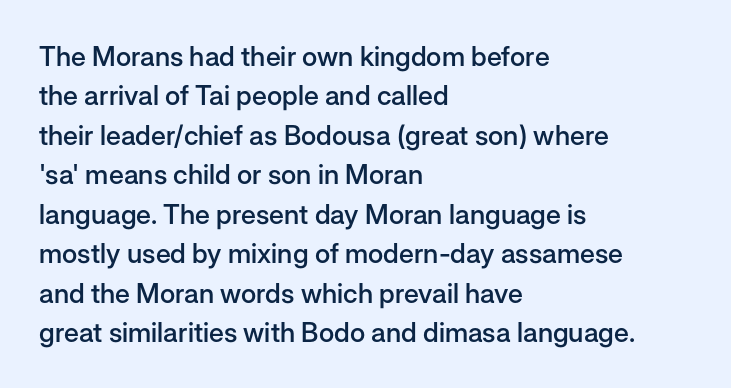
Q: Is the text bold? A: Semi-bold.
Q: Is the text italic (slanted)? A: No, it is upright.
Q: Is the text underlined? A: No.
Q: How is the paragraph aligned? A: Left-aligned.
Q: Is the spacing between letters normal or unusually wide? A: Normal.
Q: Is the spacing between lines tight, normal or loose? A: Normal.
